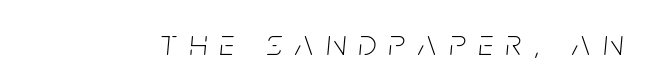
{"italic": "yes", "lean": "right", "slant_degrees": 5, "bold": "no", "weight": "thin", "width": "condensed", "stroke_contrast": "low", "x_height": "large", "monospaced": "no", "underline": "no", "letter_spacing": "wide", "letter_spacing_em": 0.35, "glyph_px": 37}
